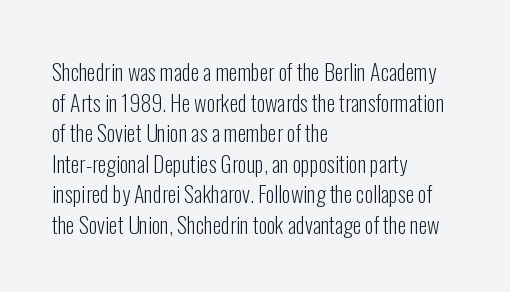
Q: Is the text bold? A: No.
Q: Is the text italic (slanted)? A: No, it is upright.
Q: Is the text underlined? A: No.
Q: How is the paragraph aligned? A: Left-aligned.
Q: Is the spacing between letters normal or unusually wide? A: Normal.
Q: Is the spacing between lines tight, normal or loose? A: Normal.
